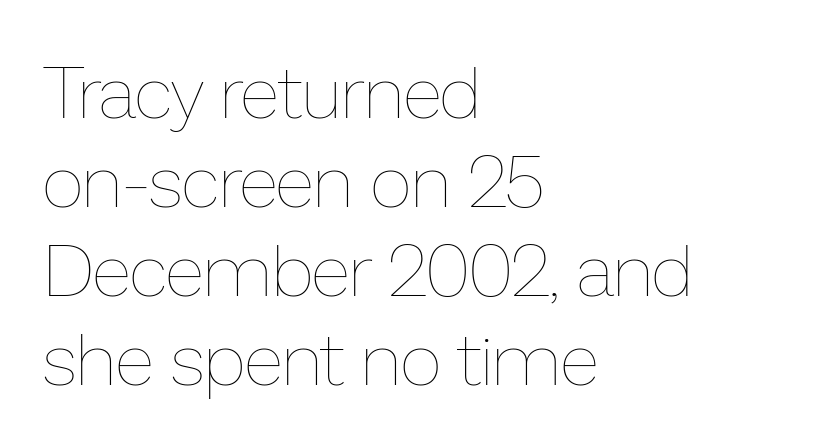
The image shows 73 px thin type, upright; set left-aligned, line spacing 1.22x, normal letter spacing, not underlined; low stroke contrast and a medium x-height.
